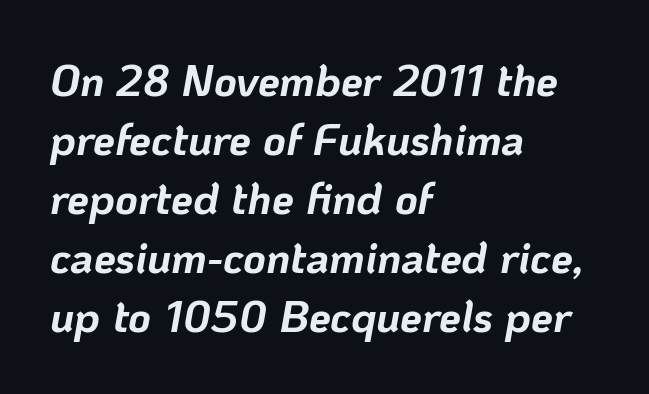
{"italic": "yes", "lean": "right", "slant_degrees": 10, "bold": "yes", "weight": "bold", "width": "normal", "stroke_contrast": "low", "x_height": "medium", "monospaced": "no", "underline": "no", "align": "left", "line_spacing": "normal", "line_spacing_ratio": 1.34, "letter_spacing": "normal", "letter_spacing_em": 0.0, "glyph_px": 44}
